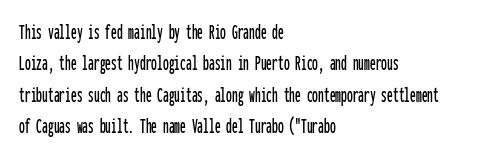
The passage shown is not underscored anywhere. The line texture is even and compact thanks to regular tracking. Nope, not italic — everything's standing straight. Each line starts at the same left margin while the right side varies. Notice how descenders clear the ascenders below comfortably — that's standard leading.
